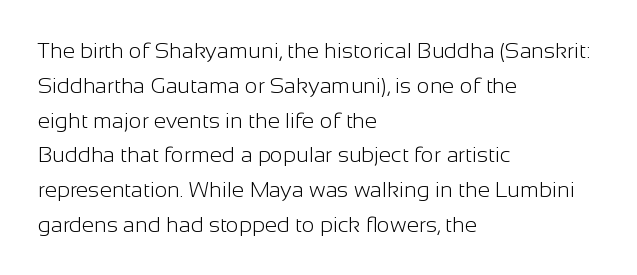
{"italic": "no", "bold": "no", "underline": "no", "align": "left", "line_spacing": "normal", "line_spacing_ratio": 1.58, "letter_spacing": "normal", "letter_spacing_em": 0.0, "glyph_px": 22}
